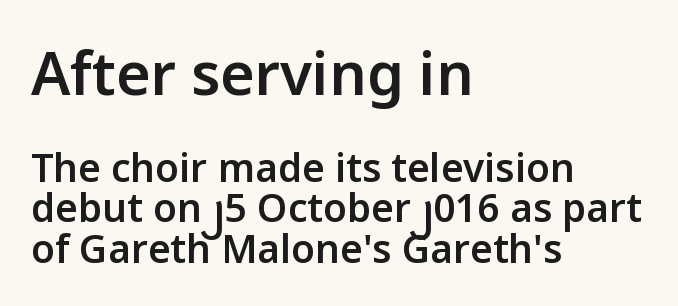
{"serif": "no", "italic": "no", "bold": "semi", "weight": "semibold", "width": "normal", "stroke_contrast": "low", "x_height": "medium", "monospaced": "no", "underline": "no", "align": "left", "line_spacing": "tight", "line_spacing_ratio": 1.04, "letter_spacing": "normal", "letter_spacing_em": 0.0, "larger_block": "first", "size_ratio": 1.51, "glyph_px": 59}
